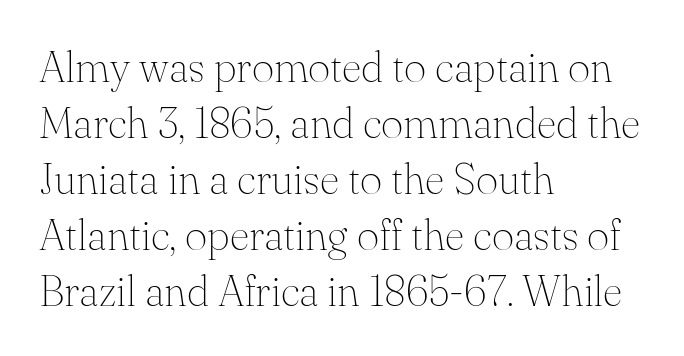
The image shows 43 px thin serif type, upright; set left-aligned, normal line spacing (1.3x), normal letter spacing, not underlined; medium stroke contrast and a small x-height.
